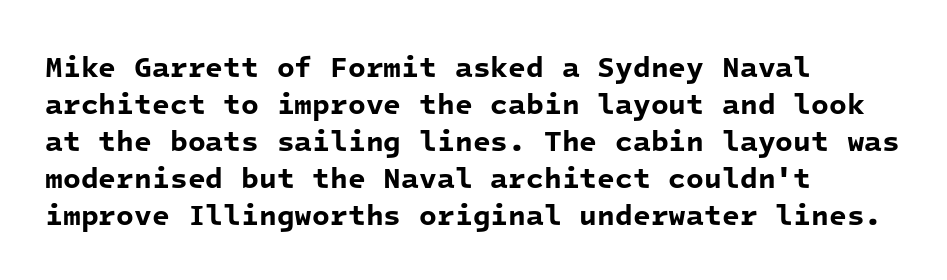
Q: Is the text bold? A: Yes.
Q: Is the typeface a serif or a sans-serif typeface? A: Sans-serif.
Q: Is the text underlined? A: No.
Q: How is the paragraph aligned? A: Left-aligned.
Q: Is the spacing between letters normal or unusually wide? A: Normal.
Q: Is the spacing between lines tight, normal or loose? A: Normal.
Q: Width (condensed, normal, or wide)? A: Normal.
Q: Stroke contrast? A: Low.
Q: x-height? A: Medium.
Q: Monospaced? A: Yes.
